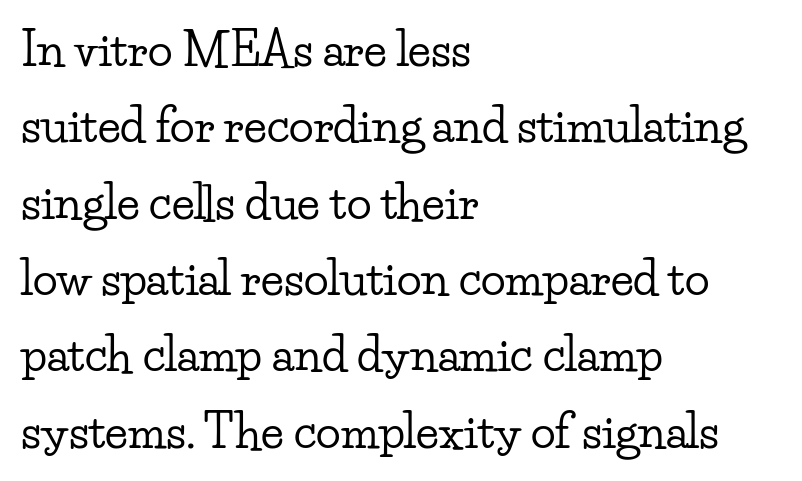
{"serif": "yes", "italic": "no", "width": "wide", "stroke_contrast": "low", "x_height": "small", "monospaced": "no", "underline": "no", "align": "left", "line_spacing": "normal", "line_spacing_ratio": 1.66, "letter_spacing": "normal", "letter_spacing_em": 0.0, "glyph_px": 46}
